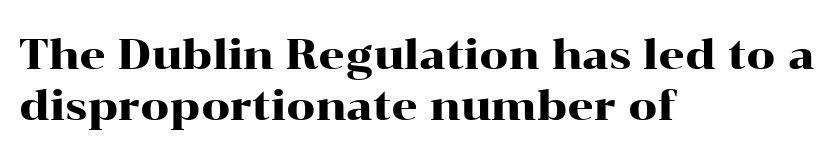
Q: Is the text italic (slanted)? A: No, it is upright.
Q: Is the typeface a serif or a sans-serif typeface? A: Serif.
Q: Is the text underlined? A: No.
Q: How is the paragraph aligned? A: Left-aligned.
Q: Is the spacing between letters normal or unusually wide? A: Normal.
Q: Is the spacing between lines tight, normal or loose? A: Normal.
Q: Width (condensed, normal, or wide)? A: Wide.
Q: Stroke contrast? A: High.
Q: x-height? A: Medium.
Q: Monospaced? A: No.
